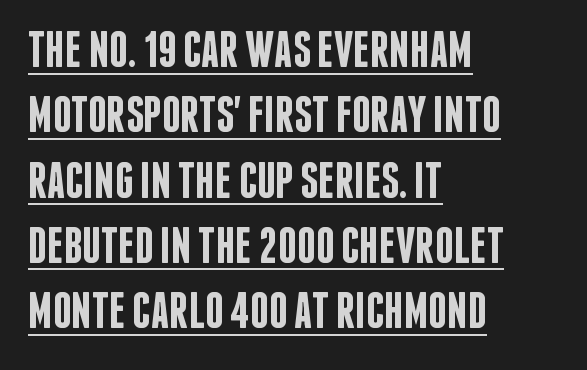
No extra tracking has been applied to these lines. Summary of weight: moderately heavy, a semibold. Notice how the stems are strictly vertical — no italics here. The passage shown is typed in a proportional face where columns would drift. This is sans-serif lettering, the kind often seen on screens and signage.
